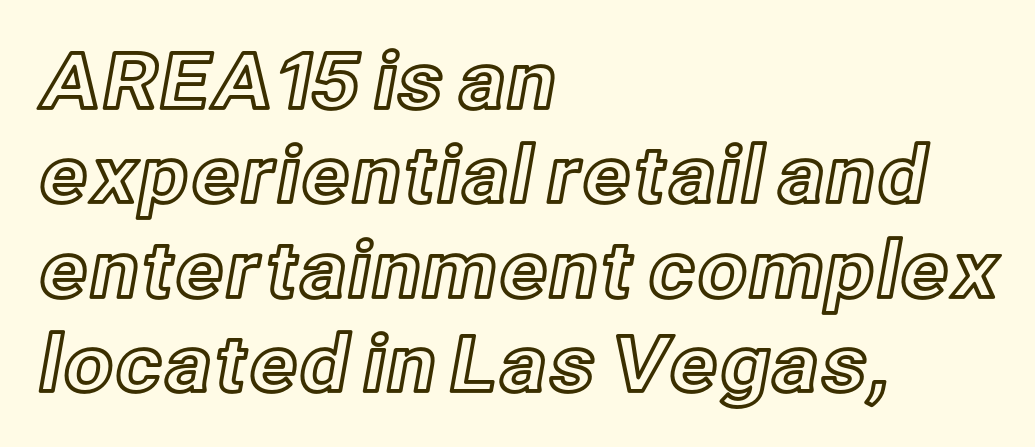
The image shows 78 px text type; set left-aligned, line spacing 1.21x, normal letter spacing, not underlined; a medium x-height.
